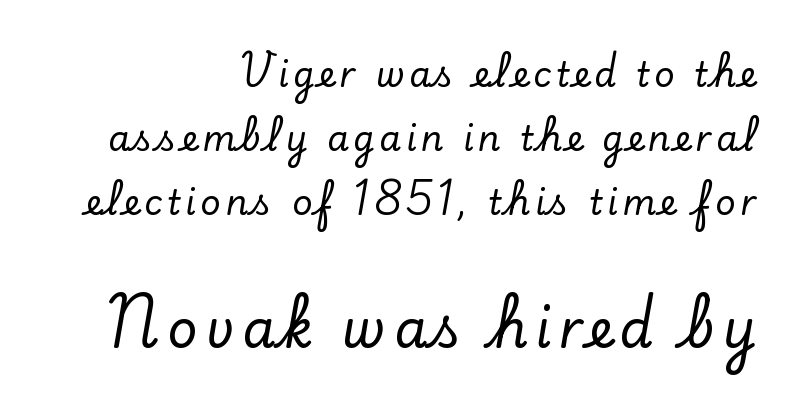
The area under the type is left untouched. The rendering uses natural spacing where letterforms have individual widths. Size hierarchy here favors the trailing block over the leading one. What kind of face is this? One with serifs.
